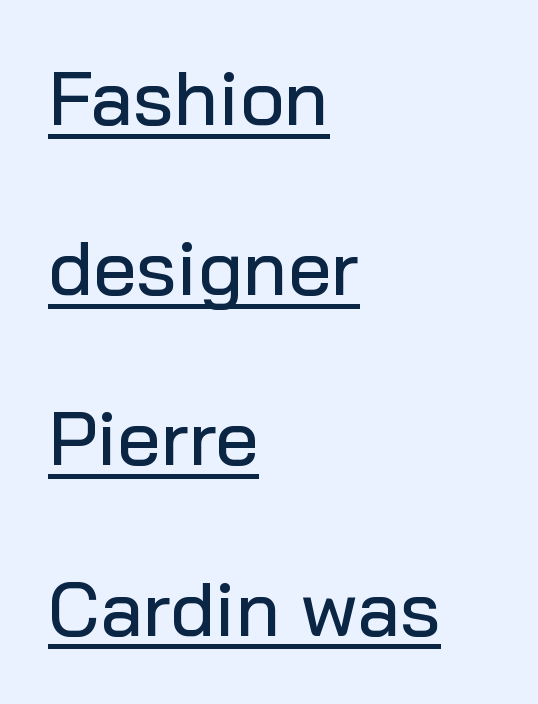
The horizontal fit of the characters is conventional and even. To sum up the face: it is a sans, with no serifs. The words here are underlined. The passage shown is typed in a proportional face where columns would drift. The line-height multiplier appears high, well above default. Rendered with straight, roman letterforms.
